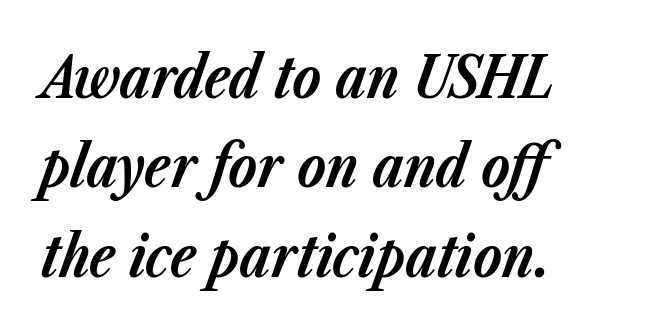
{"italic": "yes", "lean": "right", "slant_degrees": 23, "bold": "yes", "weight": "bold", "width": "normal", "stroke_contrast": "low", "x_height": "medium", "monospaced": "no", "underline": "no", "align": "left", "line_spacing": "normal", "line_spacing_ratio": 1.54, "letter_spacing": "normal", "letter_spacing_em": 0.0, "glyph_px": 58}
